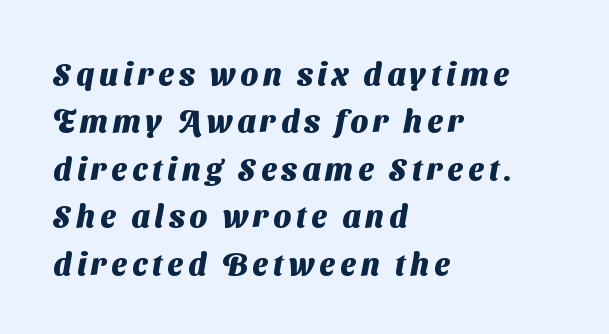
The image shows 31 px heavy sans-serif type; set left-aligned, normal line spacing (1.53x), not underlined; medium stroke contrast and a medium x-height.
